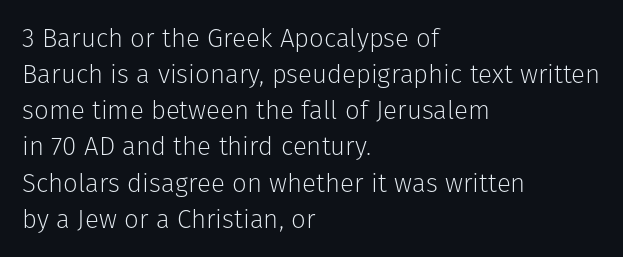
{"italic": "no", "bold": "no", "underline": "no", "align": "left", "line_spacing": "normal", "line_spacing_ratio": 1.39, "letter_spacing": "normal", "letter_spacing_em": 0.0, "glyph_px": 26}
